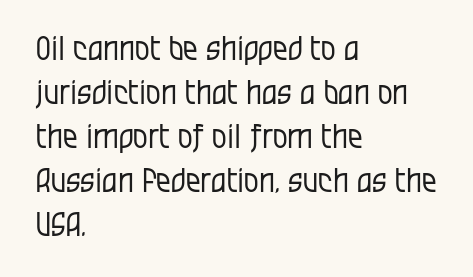
The image shows 33 px regular-weight, condensed sans-serif type, upright; set left-aligned, normal line spacing (1.33x), normal letter spacing, not underlined; low stroke contrast and a large x-height.
